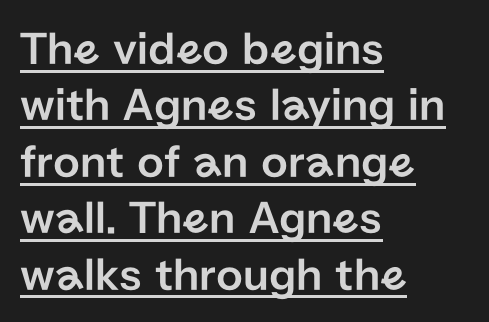
Q: Is the text italic (slanted)? A: No, it is upright.
Q: Is the typeface a serif or a sans-serif typeface? A: Sans-serif.
Q: Is the text underlined? A: Yes.
Q: How is the paragraph aligned? A: Left-aligned.
Q: Is the spacing between letters normal or unusually wide? A: Normal.
Q: Width (condensed, normal, or wide)? A: Normal.
Q: Stroke contrast? A: Low.
Q: x-height? A: Medium.
Q: Monospaced? A: No.
